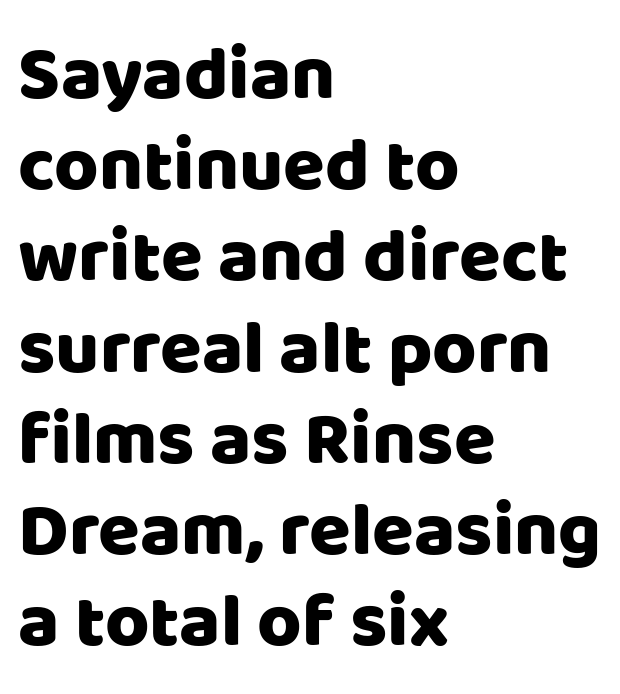
The image shows 76 px sans-serif type, upright; set left-aligned, line spacing 1.2x, normal letter spacing, not underlined; low stroke contrast and a large x-height.
